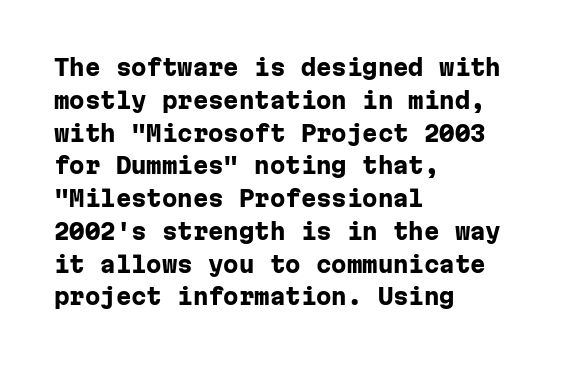
Nobody touched the tracking dial on this one. Alignment: flush left. Tall strokes in this sample are plumb rather than angled. Weight: bold.
